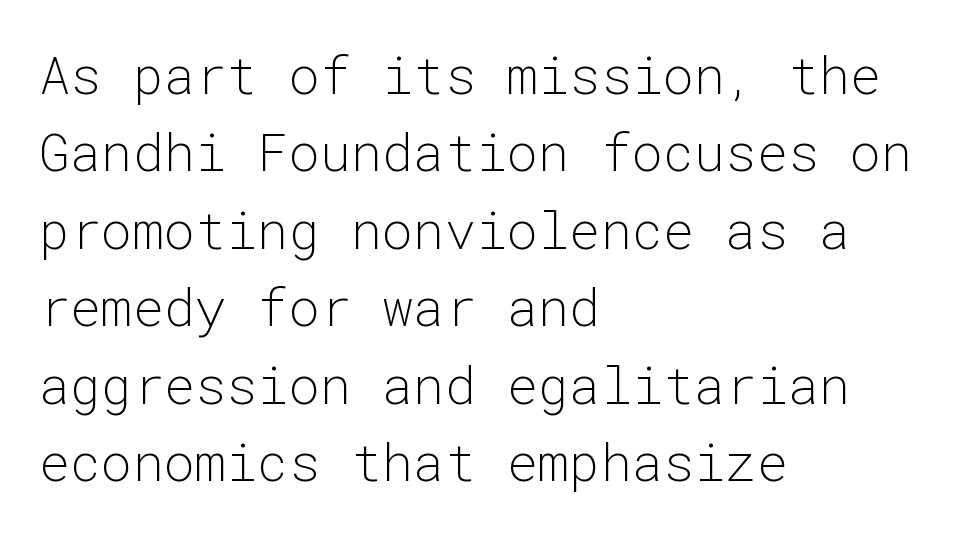
{"serif": "no", "italic": "no", "bold": "no", "weight": "light", "width": "normal", "stroke_contrast": "low", "x_height": "medium", "monospaced": "yes", "underline": "no", "align": "left", "line_spacing": "normal", "line_spacing_ratio": 1.49, "letter_spacing": "normal", "letter_spacing_em": 0.0, "glyph_px": 52}
